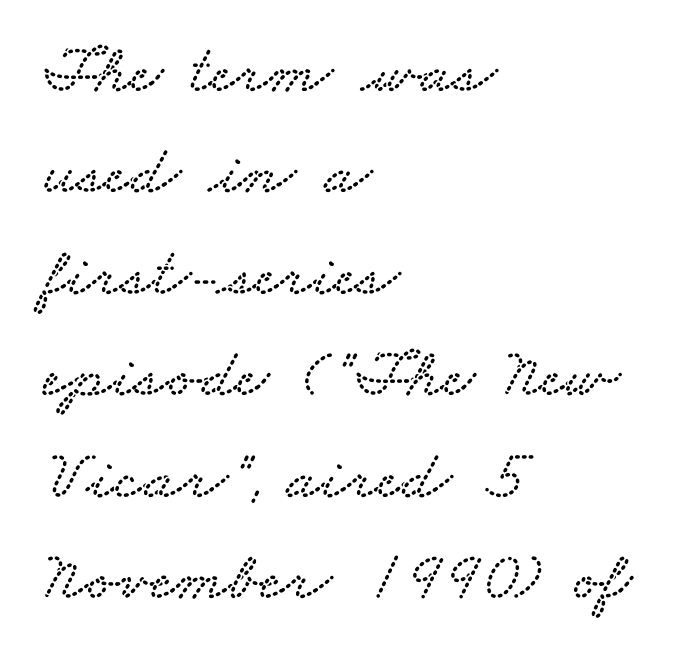
{"serif": "yes", "width": "wide", "stroke_contrast": "low", "x_height": "small", "monospaced": "no", "underline": "no", "align": "left", "line_spacing": "normal", "line_spacing_ratio": 1.45, "letter_spacing": "normal", "letter_spacing_em": 0.0, "glyph_px": 70}
